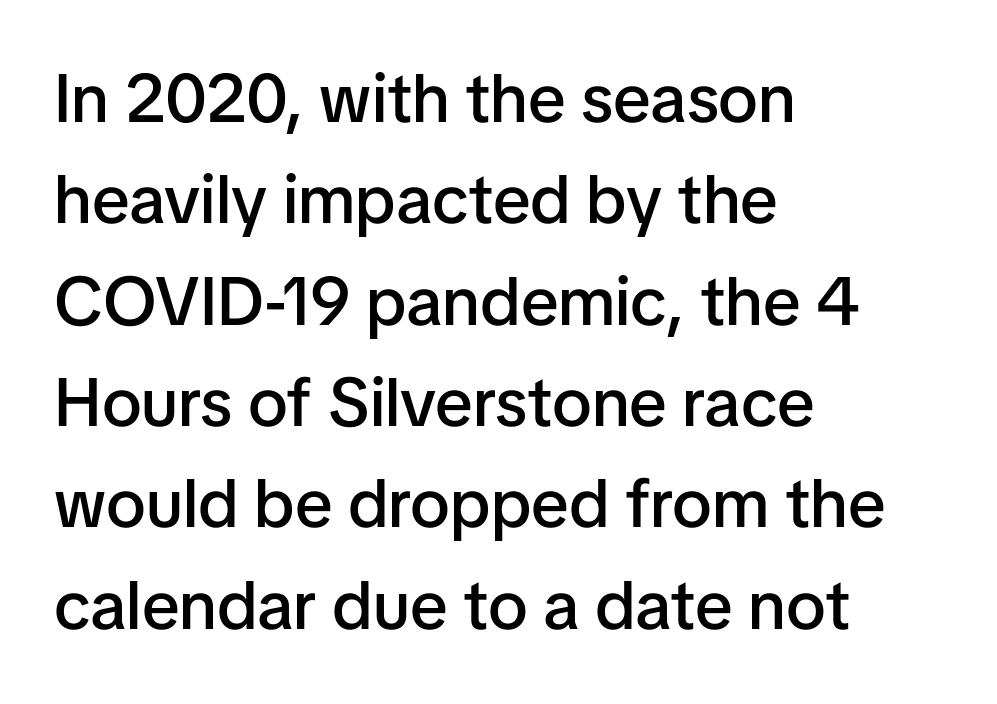
The image shows 68 px semibold sans-serif type, upright; set left-aligned, normal line spacing (1.49x), normal letter spacing, not underlined; low stroke contrast and a medium x-height.
